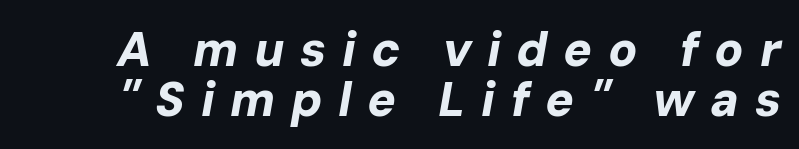
Think of a printed novel: that variable character pitch is what you see here. The space beneath each line is pristine and unruled. Students, this is bold: see how much ink each stroke carries. The text carries the slant typical of an italic or oblique font. Horizontal bands of white between lines are thin slivers. A typesetter would call this heavily tracked-out type.
